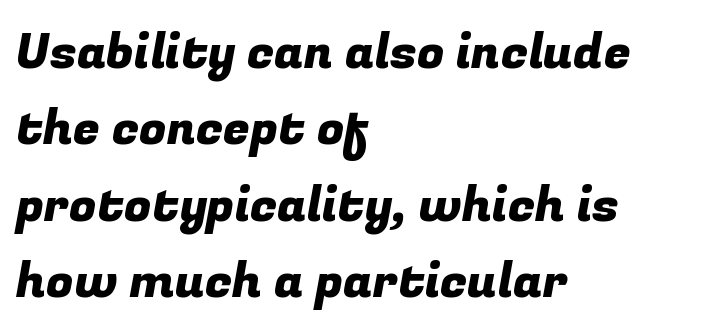
How are the letters spaced? Ordinarily, with no added tracking. The compositor pushed each line to the left boundary. Nothing sits at the stroke ends, so this counts as sans-serif. This sample has the flowing, uneven cadence of proportional lettering.
